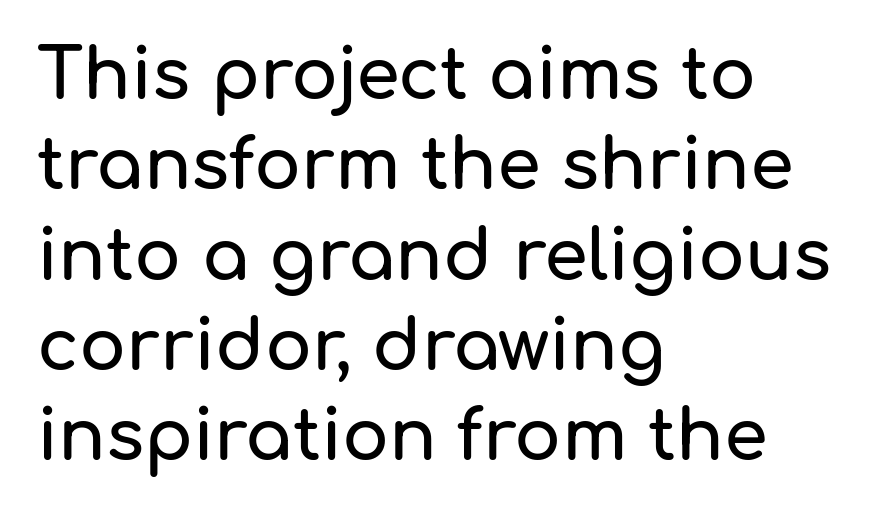
{"serif": "no", "italic": "no", "width": "normal", "stroke_contrast": "low", "x_height": "medium", "monospaced": "no", "underline": "no", "align": "left", "line_spacing": "normal", "line_spacing_ratio": 1.29, "letter_spacing": "normal", "letter_spacing_em": 0.0, "glyph_px": 70}
